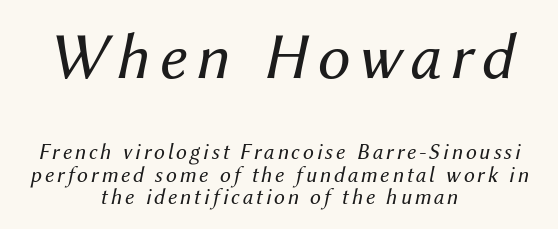
{"italic": "yes", "lean": "right", "slant_degrees": 12, "bold": "no", "weight": "regular", "width": "normal", "stroke_contrast": "medium", "x_height": "medium", "monospaced": "no", "underline": "no", "align": "center", "line_spacing": "tight", "line_spacing_ratio": 1.02, "larger_block": "first", "size_ratio": 3.0, "glyph_px": 66}
